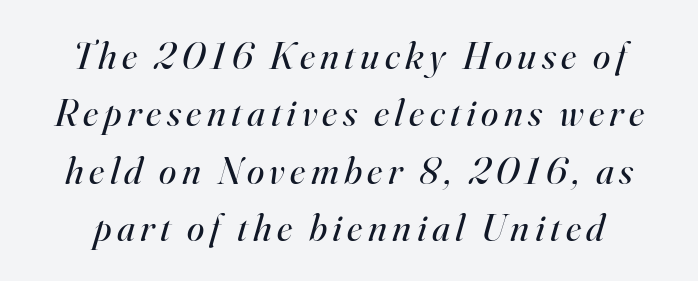
{"serif": "yes", "italic": "yes", "lean": "right", "slant_degrees": 16, "bold": "no", "weight": "regular", "width": "normal", "stroke_contrast": "high", "x_height": "small", "monospaced": "no", "underline": "no", "line_spacing": "normal", "line_spacing_ratio": 1.47, "glyph_px": 39}
